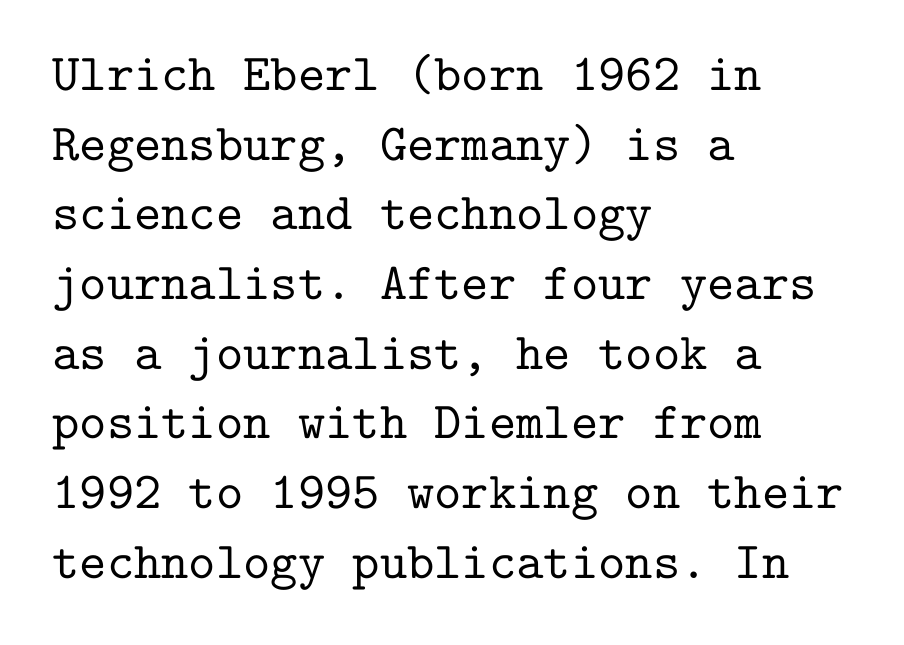
{"serif": "yes", "italic": "no", "width": "normal", "stroke_contrast": "low", "x_height": "medium", "monospaced": "yes", "underline": "no", "align": "left", "line_spacing": "normal", "line_spacing_ratio": 1.34, "letter_spacing": "normal", "letter_spacing_em": 0.0, "glyph_px": 52}
